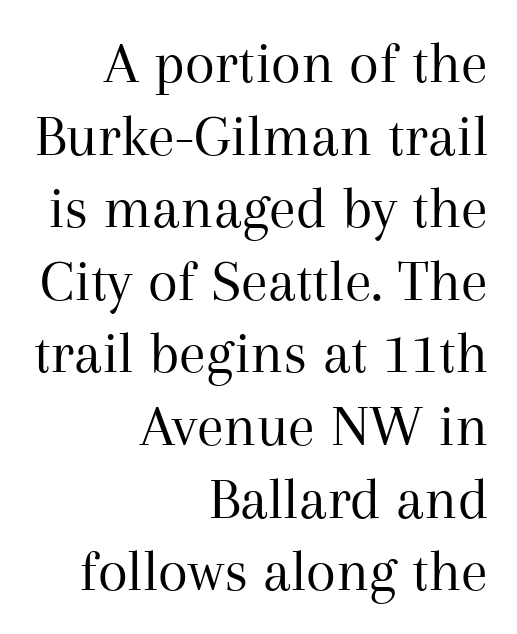
Little horizontal feet cap the strokes, marking this as serif type. Just letters on the line, the space beneath them empty. Vertical stems look standard width or narrower in stroke. How are the letters spaced? Ordinarily, with no added tracking. All the whitespace from short lines collects on the left. Nope, not italic — everything's standing straight.
